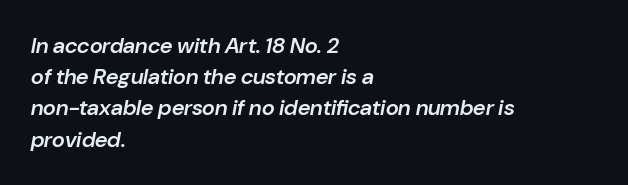
Q: Is the text bold? A: Semi-bold.
Q: Is the text italic (slanted)? A: Yes, it leans right by about 10 degrees.
Q: Is the text underlined? A: No.
Q: How is the paragraph aligned? A: Left-aligned.
Q: Is the spacing between letters normal or unusually wide? A: Normal.
Q: Is the spacing between lines tight, normal or loose? A: Normal.
